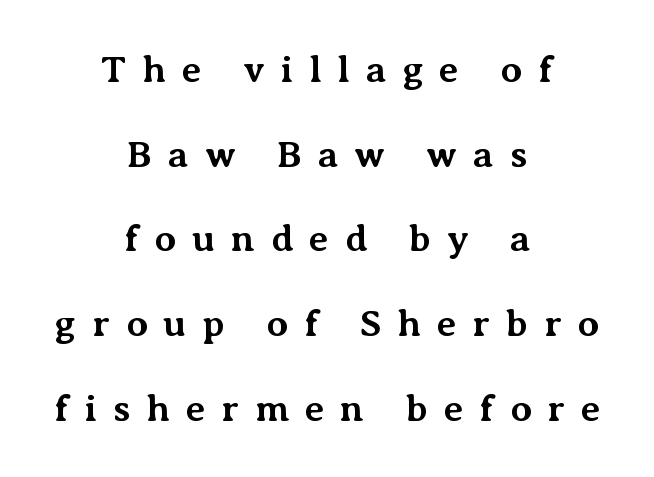
{"serif": "yes", "italic": "no", "bold": "yes", "weight": "bold", "width": "normal", "stroke_contrast": "medium", "x_height": "medium", "monospaced": "no", "underline": "no", "align": "center", "line_spacing": "loose", "line_spacing_ratio": 2.23, "letter_spacing": "wide", "letter_spacing_em": 0.42, "glyph_px": 38}
